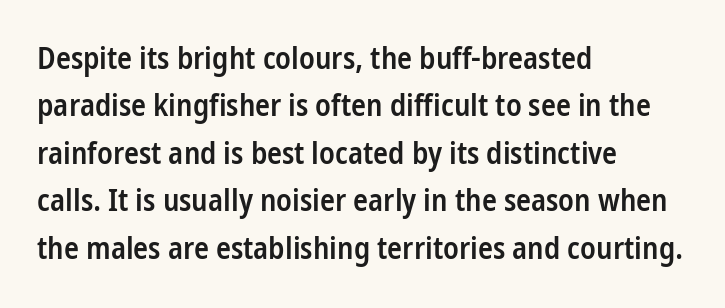
{"serif": "no", "italic": "no", "bold": "semi", "weight": "semibold", "width": "condensed", "stroke_contrast": "low", "x_height": "medium", "monospaced": "no", "underline": "no", "align": "left", "line_spacing": "normal", "line_spacing_ratio": 1.53, "letter_spacing": "normal", "letter_spacing_em": 0.0, "glyph_px": 31}
